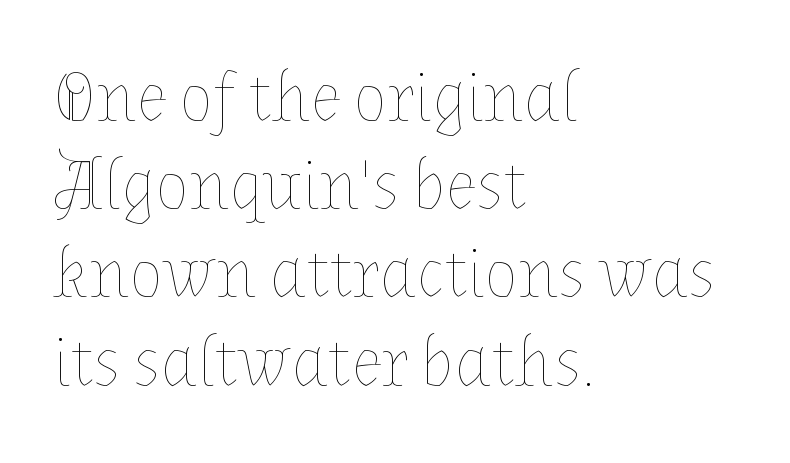
Q: Is the text bold? A: No.
Q: Is the text italic (slanted)? A: No, it is upright.
Q: Is the text underlined? A: No.
Q: How is the paragraph aligned? A: Left-aligned.
Q: Is the spacing between letters normal or unusually wide? A: Normal.
Q: Is the spacing between lines tight, normal or loose? A: Normal.
Q: Width (condensed, normal, or wide)? A: Normal.
Q: Stroke contrast? A: Low.
Q: x-height? A: Medium.
Q: Monospaced? A: No.
